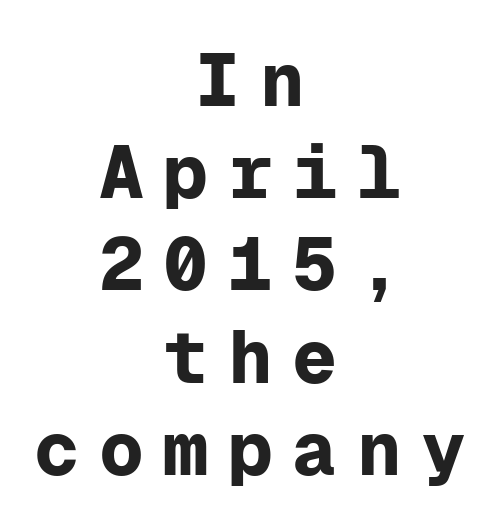
{"serif": "no", "italic": "no", "bold": "yes", "weight": "bold", "width": "normal", "stroke_contrast": "low", "x_height": "medium", "monospaced": "yes", "underline": "no", "align": "center", "line_spacing_ratio": 1.23, "letter_spacing": "wide", "letter_spacing_em": 0.26, "glyph_px": 75}
